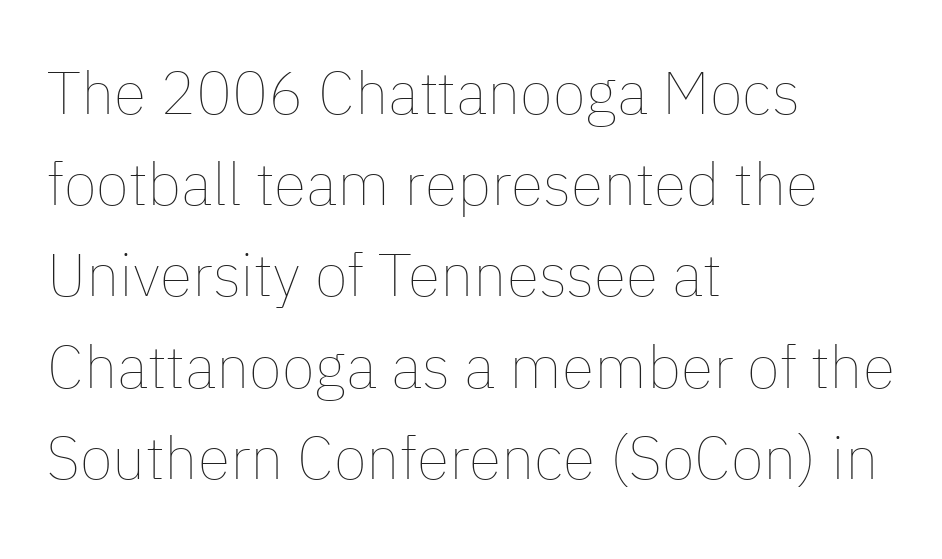
{"italic": "no", "bold": "no", "weight": "thin", "width": "normal", "stroke_contrast": "low", "x_height": "medium", "monospaced": "no", "underline": "no", "align": "left", "line_spacing": "normal", "line_spacing_ratio": 1.52, "letter_spacing": "normal", "letter_spacing_em": 0.0, "glyph_px": 60}
